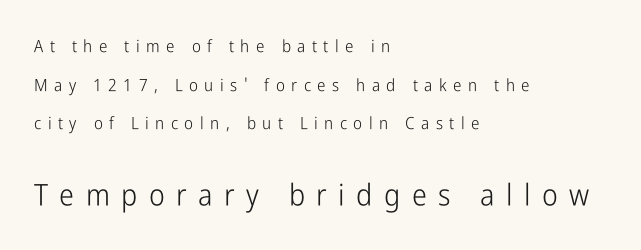
The typeface has the unassuming heft of standard copy or less. Each letter's strokes conclude bluntly, with no projecting serifs. What's the leading like? Stretched, with rows far apart. Tall strokes in this sample are plumb rather than angled. Descenders hang freely into open space.
